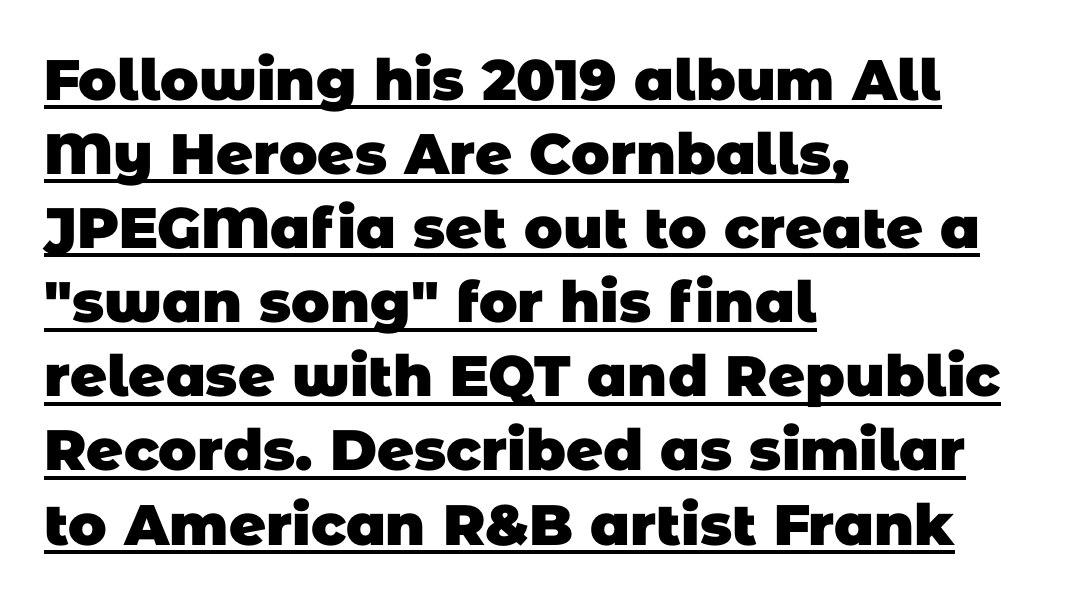
Q: Is the text bold? A: Yes.
Q: Is the typeface a serif or a sans-serif typeface? A: Sans-serif.
Q: Is the text underlined? A: Yes.
Q: How is the paragraph aligned? A: Left-aligned.
Q: Is the spacing between letters normal or unusually wide? A: Normal.
Q: Is the spacing between lines tight, normal or loose? A: Normal.
Q: Width (condensed, normal, or wide)? A: Normal.
Q: Stroke contrast? A: Low.
Q: x-height? A: Large.
Q: Monospaced? A: No.
